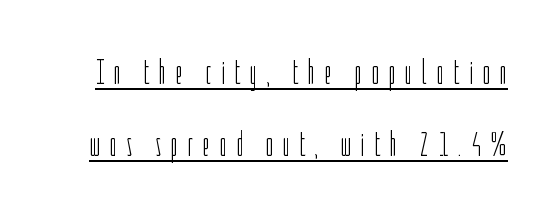
The image shows 35 px light, condensed sans-serif type, upright; set loose line spacing (2.06x), unusually wide letter spacing (+0.25 em), underlined; low stroke contrast and a medium x-height.
